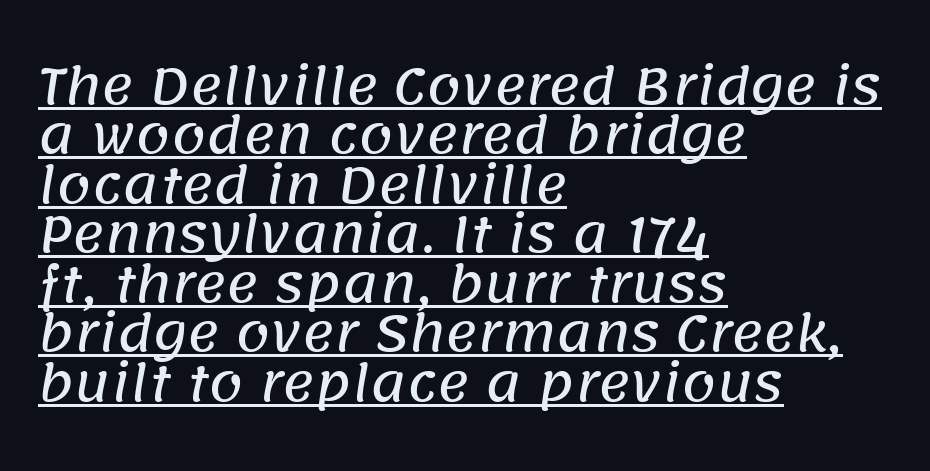
Q: Is the typeface a serif or a sans-serif typeface? A: Sans-serif.
Q: Is the text underlined? A: Yes.
Q: How is the paragraph aligned? A: Left-aligned.
Q: Is the spacing between letters normal or unusually wide? A: Normal.
Q: Is the spacing between lines tight, normal or loose? A: Tight.
Q: Width (condensed, normal, or wide)? A: Normal.
Q: Stroke contrast? A: Low.
Q: x-height? A: Large.
Q: Monospaced? A: No.
